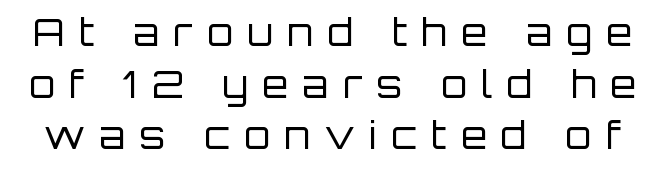
{"serif": "no", "italic": "no", "bold": "no", "weight": "regular", "width": "normal", "stroke_contrast": "low", "x_height": "large", "monospaced": "no", "underline": "no", "line_spacing": "normal", "line_spacing_ratio": 1.36, "letter_spacing": "wide", "letter_spacing_em": 0.37, "glyph_px": 38}
